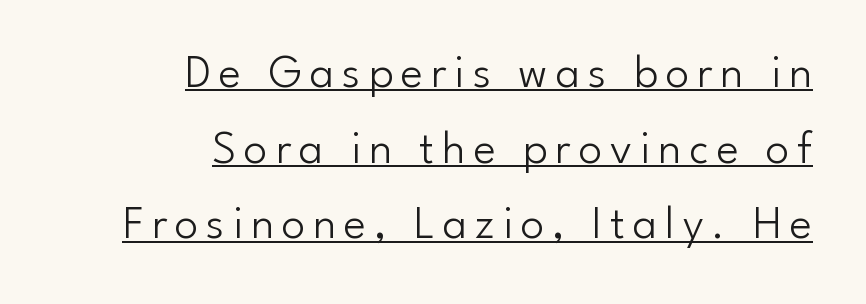
No chunkiness to these letters — they're not bold. The paragraph has a hard right edge and a soft left edge. Looks like regular typesetting: each glyph gets only the width it needs. Is there much room between lines? A standard amount, neither cramped nor airy.
